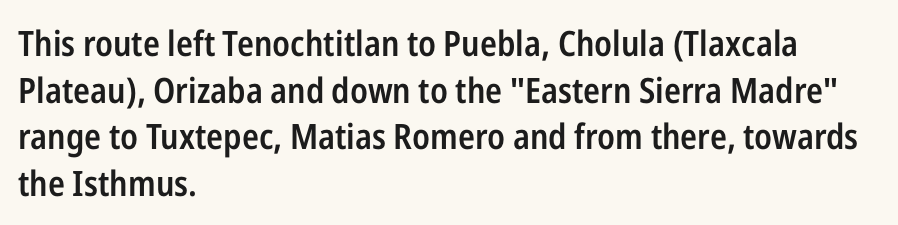
Q: Is the text bold? A: Semi-bold.
Q: Is the text italic (slanted)? A: No, it is upright.
Q: Is the typeface a serif or a sans-serif typeface? A: Sans-serif.
Q: Is the text underlined? A: No.
Q: How is the paragraph aligned? A: Left-aligned.
Q: Is the spacing between letters normal or unusually wide? A: Normal.
Q: Is the spacing between lines tight, normal or loose? A: Normal.
Q: Width (condensed, normal, or wide)? A: Condensed.
Q: Stroke contrast? A: Low.
Q: x-height? A: Medium.
Q: Monospaced? A: No.
